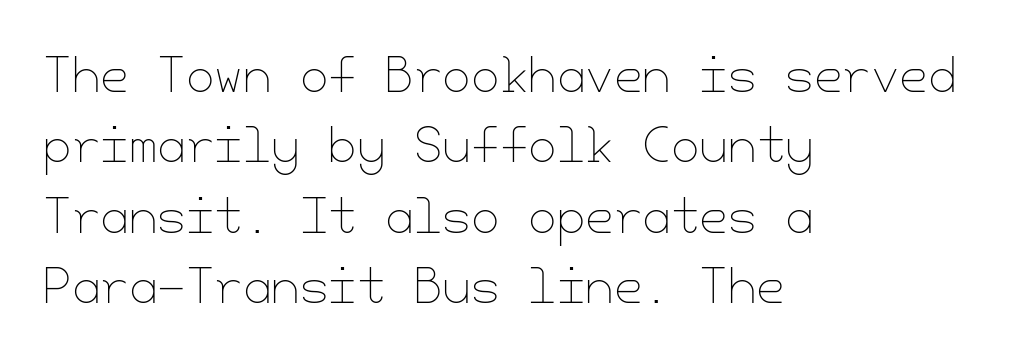
{"italic": "no", "bold": "no", "weight": "thin", "width": "normal", "stroke_contrast": "low", "x_height": "small", "underline": "no", "align": "left", "line_spacing": "normal", "line_spacing_ratio": 1.53, "letter_spacing": "normal", "letter_spacing_em": 0.0, "glyph_px": 46}
